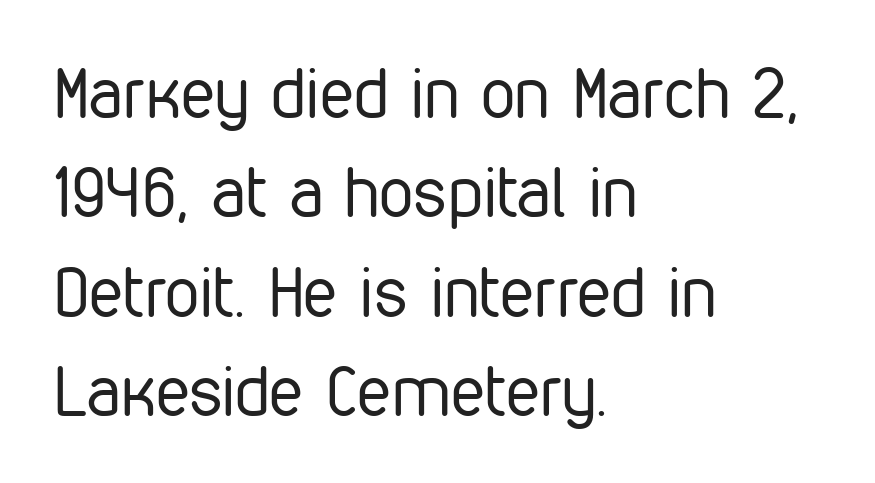
The image shows 69 px regular-weight, condensed sans-serif type, upright; set left-aligned, normal line spacing (1.44x), normal letter spacing, not underlined; low stroke contrast and a medium x-height.
